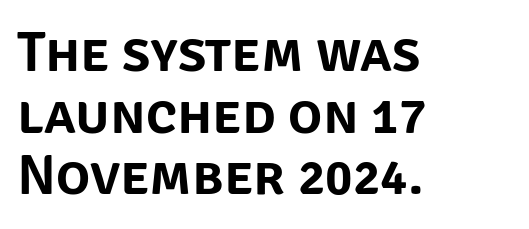
A bare baseline throughout the passage. Does the lettering tilt? It doesn't — this is upright. The passage is arranged the way most books set body copy — flush left. The rendering uses natural spacing where letterforms have individual widths.
